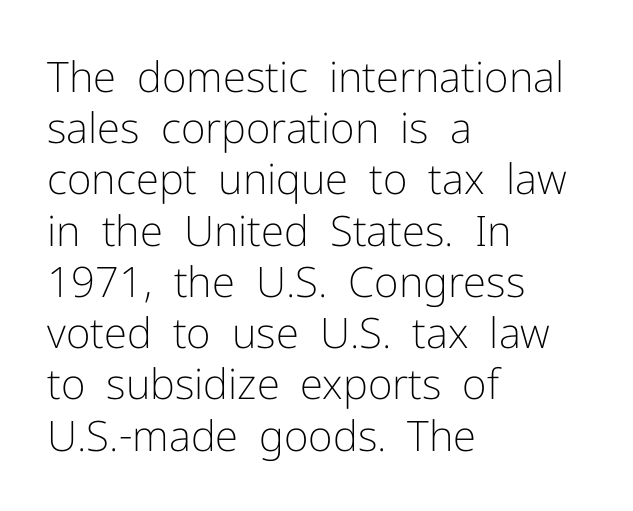
Q: Is the text bold? A: No.
Q: Is the text italic (slanted)? A: No, it is upright.
Q: Is the typeface a serif or a sans-serif typeface? A: Sans-serif.
Q: Is the text underlined? A: No.
Q: How is the paragraph aligned? A: Left-aligned.
Q: Is the spacing between letters normal or unusually wide? A: Normal.
Q: Width (condensed, normal, or wide)? A: Normal.
Q: Stroke contrast? A: Low.
Q: x-height? A: Medium.
Q: Monospaced? A: No.
